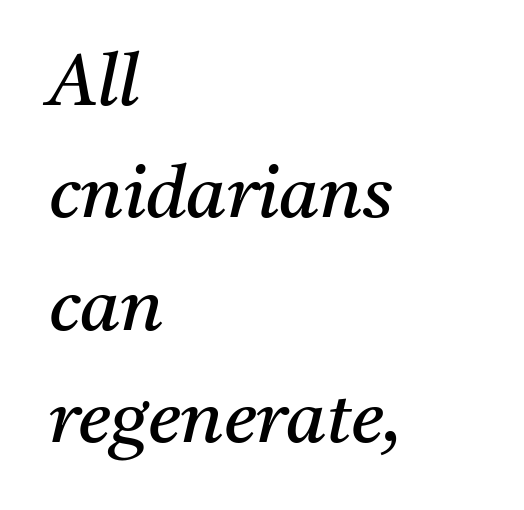
Q: Is the text bold? A: No.
Q: Is the text italic (slanted)? A: Yes, it leans right by about 11 degrees.
Q: Is the typeface a serif or a sans-serif typeface? A: Serif.
Q: Is the text underlined? A: No.
Q: How is the paragraph aligned? A: Left-aligned.
Q: Is the spacing between letters normal or unusually wide? A: Normal.
Q: Is the spacing between lines tight, normal or loose? A: Normal.
Q: Width (condensed, normal, or wide)? A: Normal.
Q: Stroke contrast? A: Medium.
Q: x-height? A: Medium.
Q: Monospaced? A: No.
